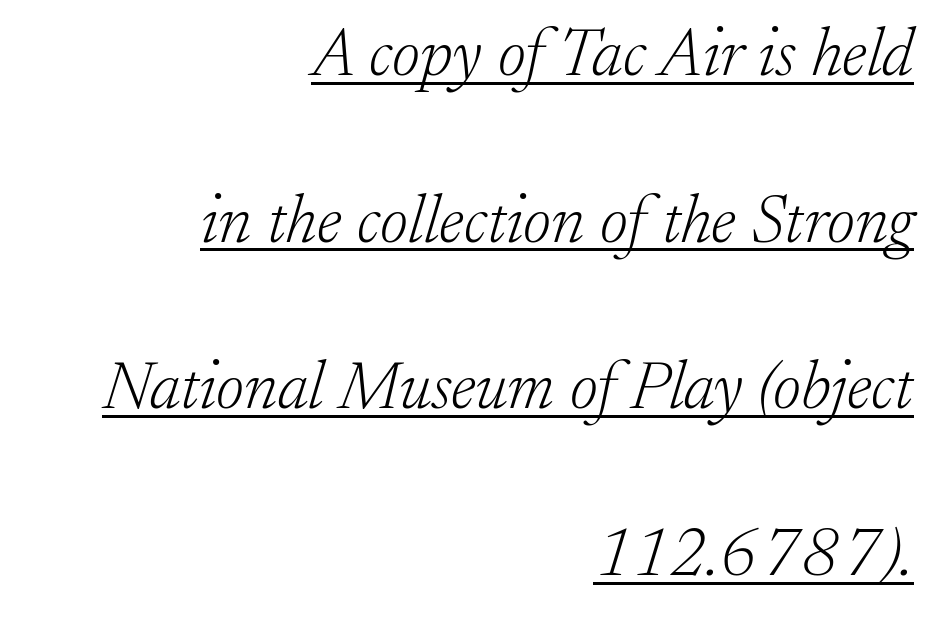
The rendering uses a large line-height, opening up the rows. The typeface has the unassuming heft of standard copy or less. Descenders here cross a horizontal rule under the line. The passage is arranged like a letterhead date or caption credit — flush right. This rendering leaves character spacing at its baseline value.
